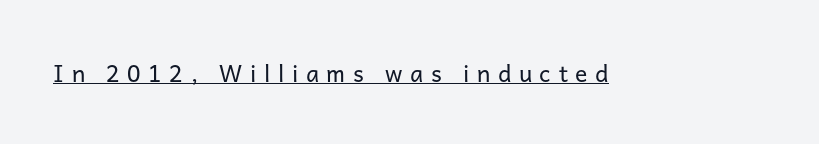
{"italic": "no", "bold": "no", "underline": "yes", "letter_spacing": "wide", "letter_spacing_em": 0.33, "glyph_px": 23}
